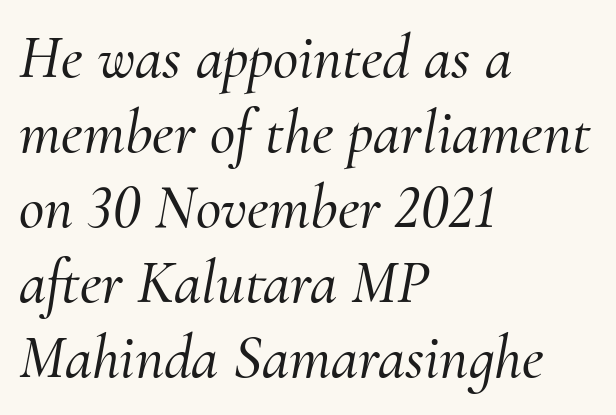
The image shows 62 px serif type, italic (leaning right); set left-aligned, line spacing 1.21x, normal letter spacing, not underlined; medium stroke contrast and a small x-height.
